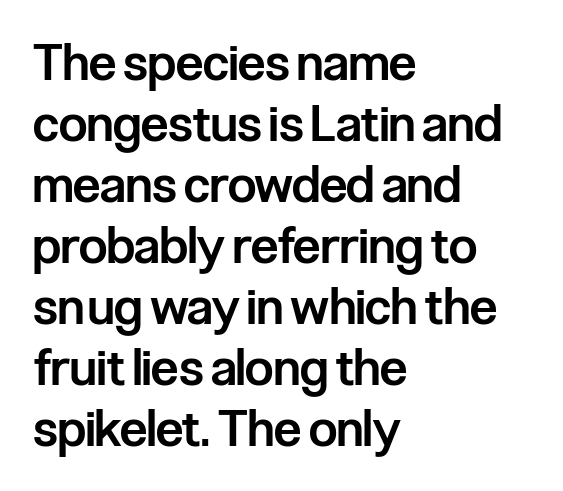
{"serif": "no", "italic": "no", "bold": "semi", "weight": "semibold", "width": "condensed", "stroke_contrast": "low", "x_height": "medium", "monospaced": "no", "underline": "no", "align": "left", "line_spacing_ratio": 1.22, "letter_spacing": "normal", "letter_spacing_em": 0.0, "glyph_px": 50}
